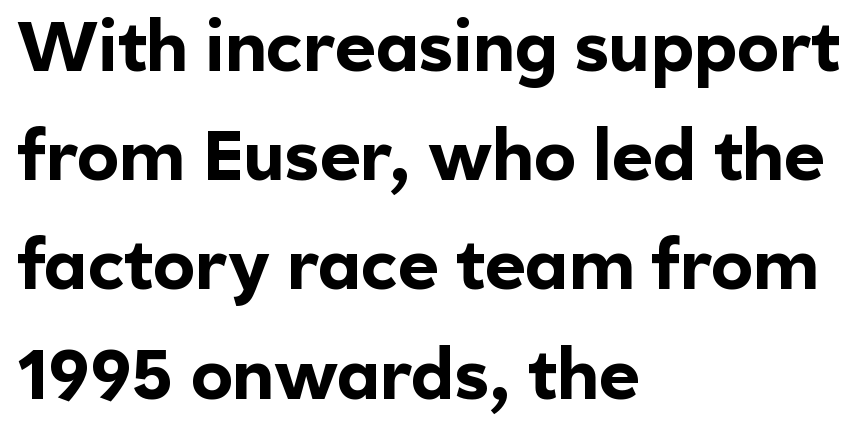
{"serif": "no", "italic": "no", "bold": "yes", "weight": "bold", "width": "normal", "x_height": "medium", "monospaced": "no", "underline": "no", "align": "left", "line_spacing": "normal", "line_spacing_ratio": 1.56, "letter_spacing": "normal", "letter_spacing_em": 0.0, "glyph_px": 70}
